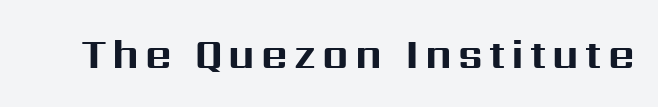
{"serif": "no", "italic": "no", "bold": "yes", "weight": "bold", "width": "normal", "stroke_contrast": "medium", "x_height": "medium", "monospaced": "no", "underline": "no", "glyph_px": 41}
